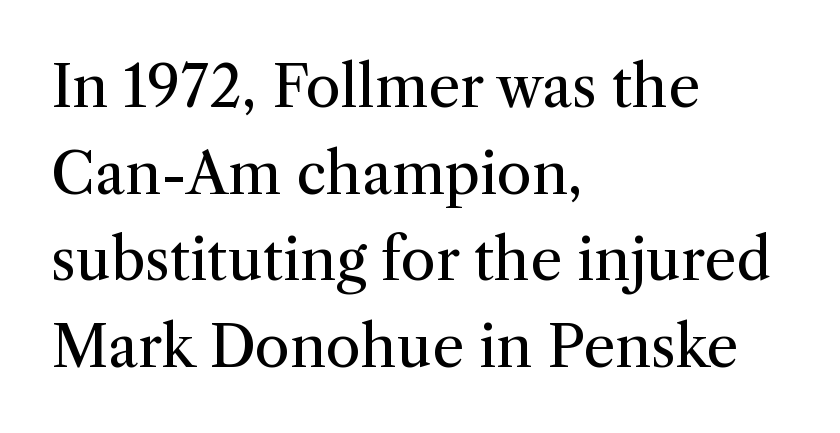
Q: Is the text bold? A: No.
Q: Is the text italic (slanted)? A: No, it is upright.
Q: Is the typeface a serif or a sans-serif typeface? A: Serif.
Q: Is the text underlined? A: No.
Q: How is the paragraph aligned? A: Left-aligned.
Q: Is the spacing between letters normal or unusually wide? A: Normal.
Q: Is the spacing between lines tight, normal or loose? A: Normal.
Q: Width (condensed, normal, or wide)? A: Normal.
Q: Stroke contrast? A: Medium.
Q: x-height? A: Medium.
Q: Monospaced? A: No.
